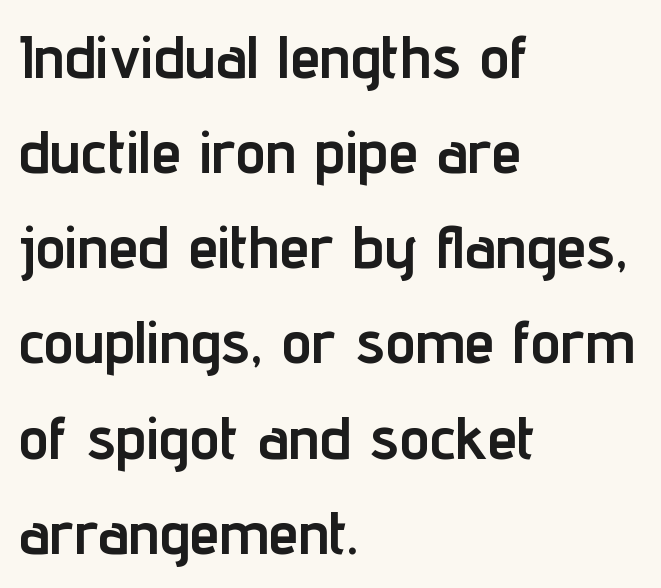
The ragged edge is on the right, which tells us the setting is flush left. Ordinary non-slanted type is in use. Are there feet on the stems? There aren't — it's a sans. Glance below the letters and you will spot only blank space. The letters are bold, with thick, heavy strokes. These lines sit exactly where default settings would place them.
